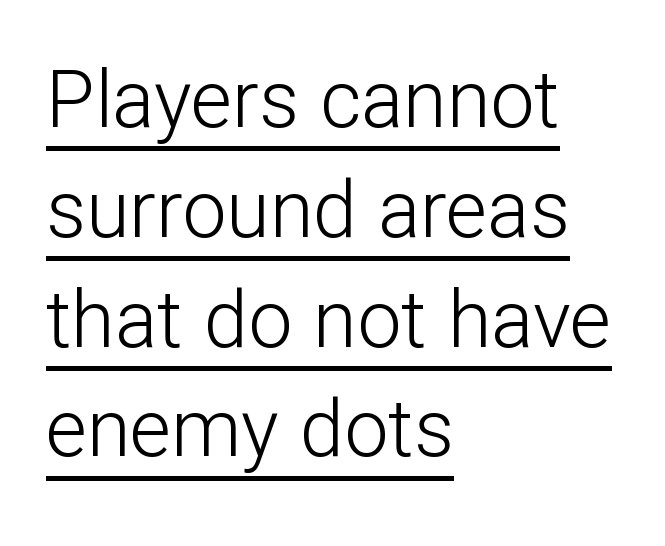
A baseline rule has been typeset under these characters. Students, note that the glyphs here touch the page at normal intervals. The rendering shows plain stroke endings on the letterforms — a sans-serif design. The passage shown stacks its lines at a standard gap. No italicization has been applied; the sample stays upright. Summary of weight: not heavy and not bold.
